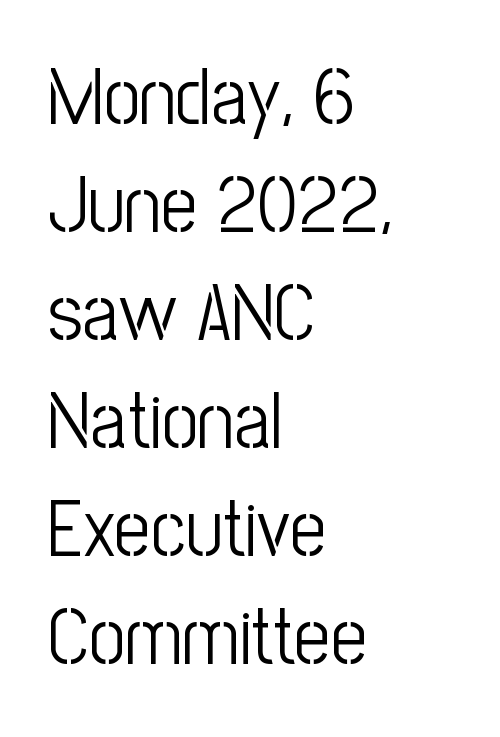
The image shows 80 px light, condensed sans-serif type, upright; set left-aligned, normal line spacing (1.35x), normal letter spacing, not underlined; low stroke contrast and a medium x-height.
